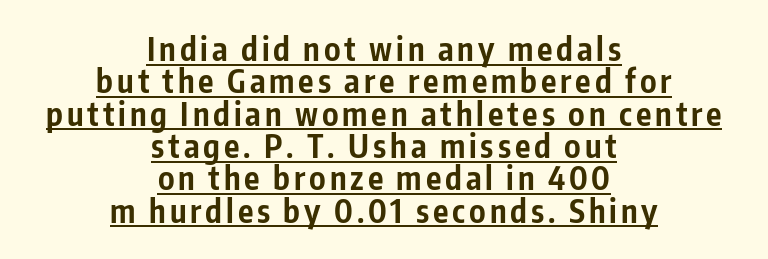
Q: Is the text bold? A: Yes.
Q: Is the text italic (slanted)? A: No, it is upright.
Q: Is the typeface a serif or a sans-serif typeface? A: Sans-serif.
Q: Is the text underlined? A: Yes.
Q: How is the paragraph aligned? A: Centered.
Q: Is the spacing between lines tight, normal or loose? A: Tight.
Q: Width (condensed, normal, or wide)? A: Condensed.
Q: Stroke contrast? A: Low.
Q: x-height? A: Medium.
Q: Monospaced? A: No.
